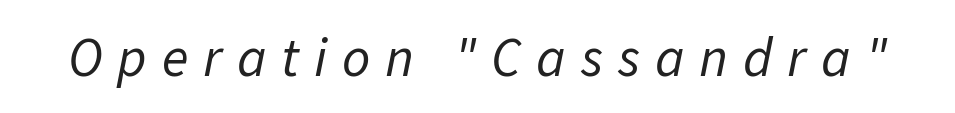
Q: Is the text bold? A: No.
Q: Is the text italic (slanted)? A: Yes, it leans right by about 11 degrees.
Q: Is the text underlined? A: No.
Q: Is the spacing between letters normal or unusually wide? A: Unusually wide.
Q: Width (condensed, normal, or wide)? A: Normal.
Q: Stroke contrast? A: Low.
Q: x-height? A: Medium.
Q: Monospaced? A: No.
